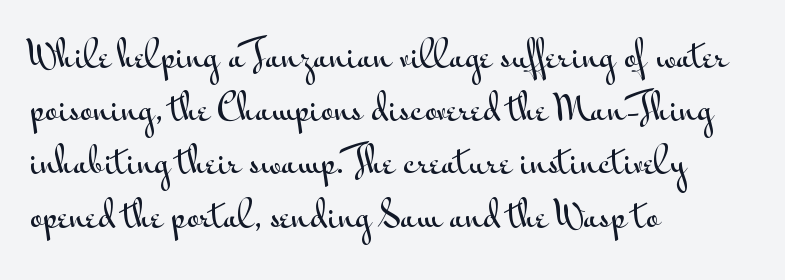
{"serif": "no", "width": "wide", "stroke_contrast": "medium", "x_height": "small", "monospaced": "no", "underline": "no", "align": "left", "line_spacing": "normal", "line_spacing_ratio": 1.52, "letter_spacing": "normal", "letter_spacing_em": 0.0, "glyph_px": 35}
